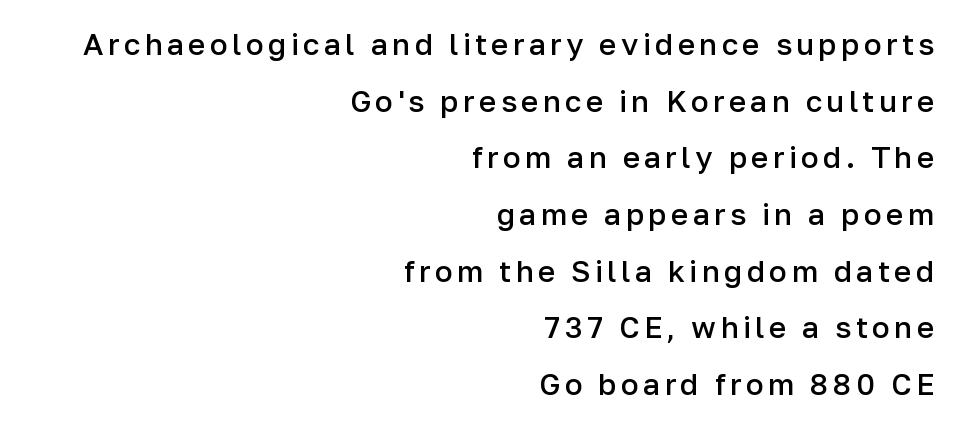
Ordinary non-slanted type is in use. Proportional: the letters do not fall into vertical columns. The glyphs in this specimen are sans serif. The gap between lines stays unmarked. Each glyph is drawn with semibold strokes, heavier than normal yet not fully bold. The lines in this sample share a right terminus and differ only in where they begin.
